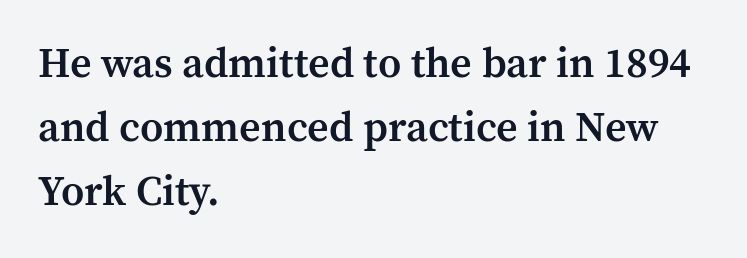
Notice how the passage keeps a crisp vertical edge on the left only. Note the varied advance widths — an 'i' is clearly narrower than an 'm'. Posture: straight, roman, zero tilt. Just letters on the line, the space beneath them empty.
